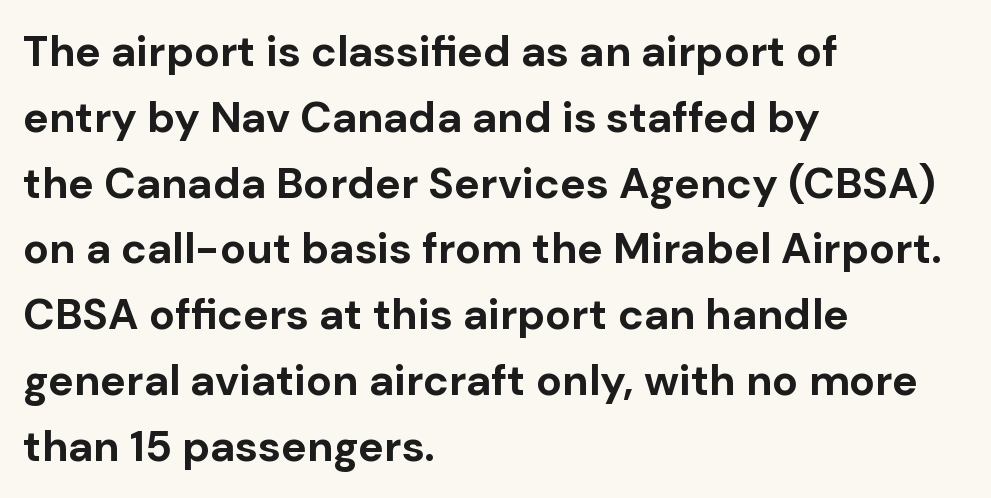
The image shows 43 px bold sans-serif type, upright; set left-aligned, normal line spacing (1.53x), normal letter spacing, not underlined; low stroke contrast and a medium x-height.
